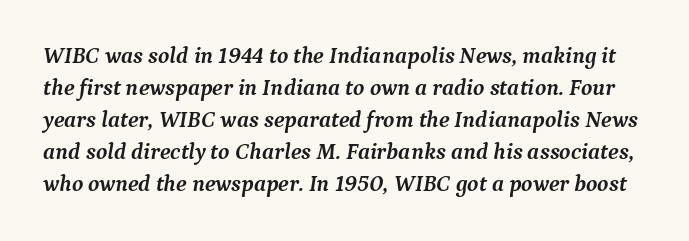
The image shows 23 px bold type, italic (leaning right); set normal line spacing (1.39x), normal letter spacing, not underlined.
